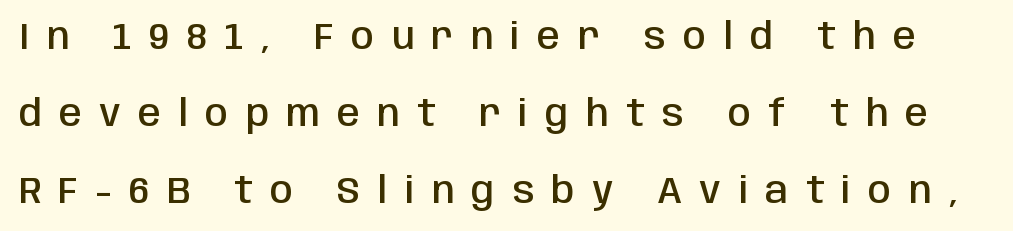
These lines are rendered in a variable-pitch font. Reading down the column, the eye jumps a long way to each next line. Each row of text sits above clean, open space. Does extra space separate the letters? Yes, quite a lot of it. The rendering uses a semibold face; strokes are thickened but not to full bold.
